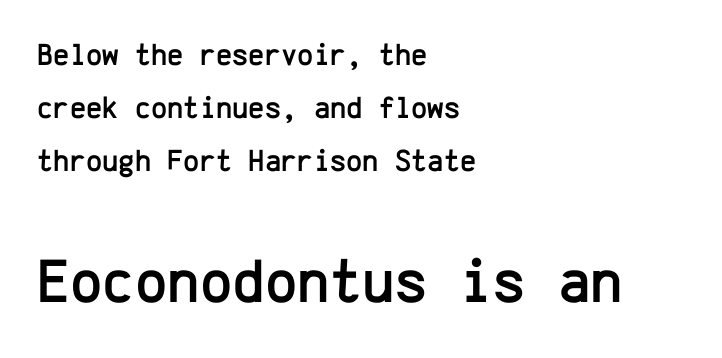
In terms of letterform style, serifs are entirely absent. The foot of each line stays bare and open. Look at the tracking — it's just the regular setting, nothing added. Ordinary non-slanted type is in use. The ragged edge is on the right, which tells us the setting is flush left. You could count columns in this text — the font is strictly monospaced.
